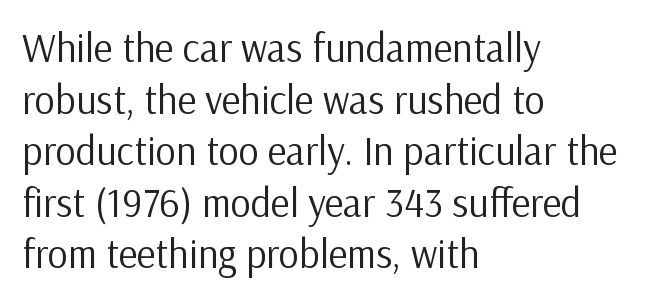
The image shows 40 px regular-weight sans-serif type, upright; set left-aligned, normal line spacing (1.29x), normal letter spacing, not underlined; low stroke contrast and a medium x-height.
